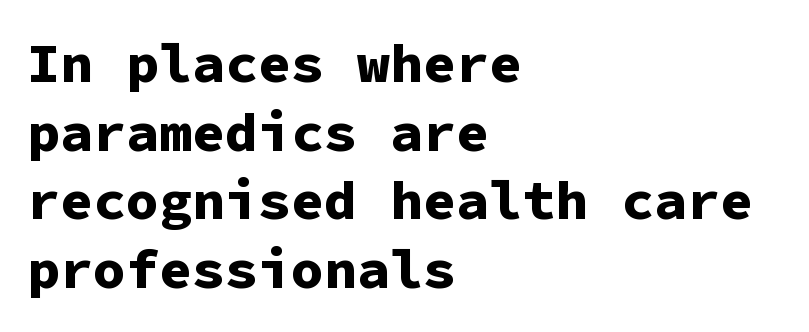
Q: Is the text bold? A: Yes.
Q: Is the text italic (slanted)? A: No, it is upright.
Q: Is the typeface a serif or a sans-serif typeface? A: Sans-serif.
Q: Is the text underlined? A: No.
Q: How is the paragraph aligned? A: Left-aligned.
Q: Is the spacing between letters normal or unusually wide? A: Normal.
Q: Is the spacing between lines tight, normal or loose? A: Normal.
Q: Width (condensed, normal, or wide)? A: Normal.
Q: Stroke contrast? A: Low.
Q: x-height? A: Medium.
Q: Monospaced? A: Yes.
